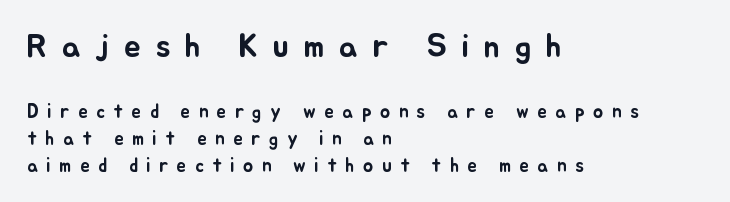
{"italic": "no", "width": "normal", "stroke_contrast": "low", "x_height": "small", "monospaced": "no", "underline": "no", "align": "left", "line_spacing": "normal", "line_spacing_ratio": 1.42, "letter_spacing": "wide", "letter_spacing_em": 0.45, "larger_block": "first", "size_ratio": 1.74, "glyph_px": 33}
